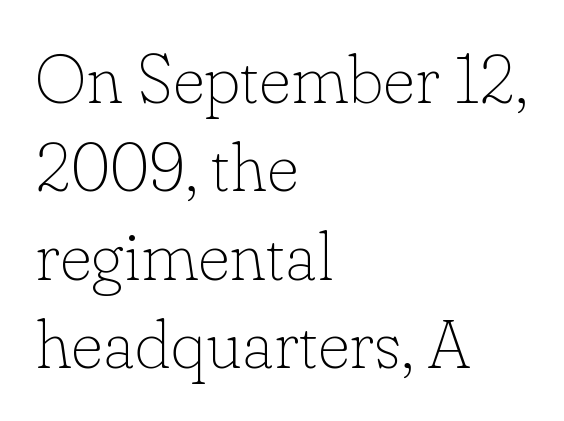
Q: Is the text bold? A: No.
Q: Is the text italic (slanted)? A: No, it is upright.
Q: Is the typeface a serif or a sans-serif typeface? A: Serif.
Q: Is the text underlined? A: No.
Q: How is the paragraph aligned? A: Left-aligned.
Q: Is the spacing between letters normal or unusually wide? A: Normal.
Q: Is the spacing between lines tight, normal or loose? A: Normal.
Q: Width (condensed, normal, or wide)? A: Normal.
Q: Stroke contrast? A: Low.
Q: x-height? A: Small.
Q: Monospaced? A: No.
